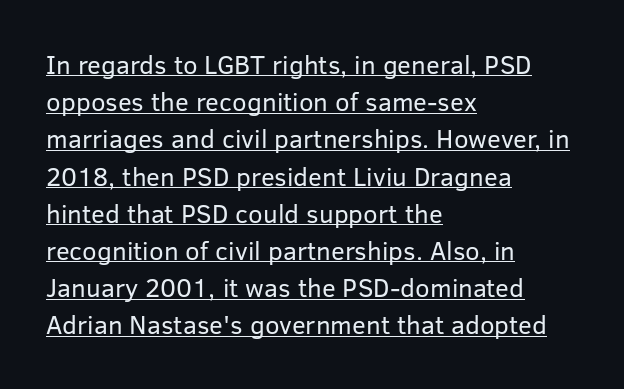
Summary of weight: not heavy and not bold. The type sits square on the baseline with zero lean. Tracking here is standard; glyphs follow each other at the usual distance. The glyphs are accompanied by a horizontal stroke just below them. Leftover space on each line is placed entirely after the last word.
